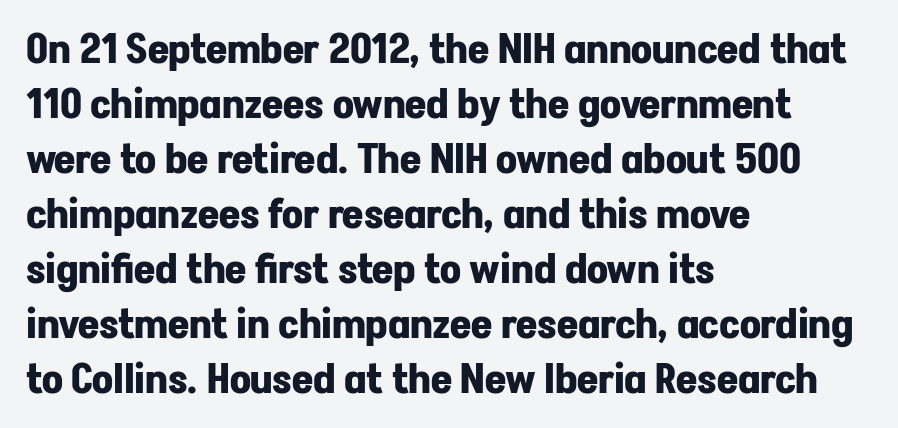
{"serif": "no", "italic": "no", "bold": "yes", "weight": "bold", "width": "normal", "stroke_contrast": "low", "x_height": "medium", "monospaced": "no", "underline": "no", "align": "left", "line_spacing": "normal", "line_spacing_ratio": 1.34, "letter_spacing": "normal", "letter_spacing_em": 0.0, "glyph_px": 41}
